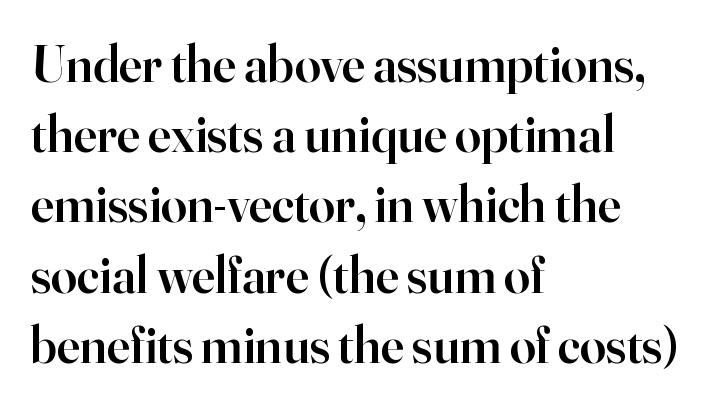
{"serif": "yes", "italic": "no", "bold": "semi", "weight": "semibold", "width": "normal", "stroke_contrast": "high", "x_height": "small", "monospaced": "no", "underline": "no", "align": "left", "line_spacing": "normal", "line_spacing_ratio": 1.35, "letter_spacing": "normal", "letter_spacing_em": 0.0, "glyph_px": 52}
